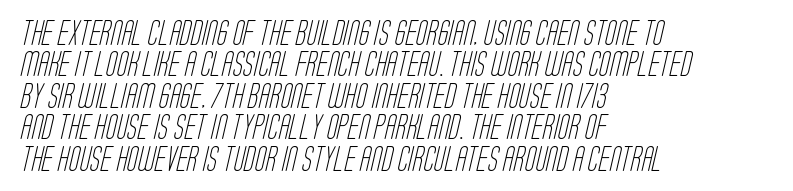
No extra ink here — the face is not bold. Underlining? Definitely not there. Glyph-to-glyph distance matches everyday printed text. The lines in this sample share a left origin and differ only in where they stop.
